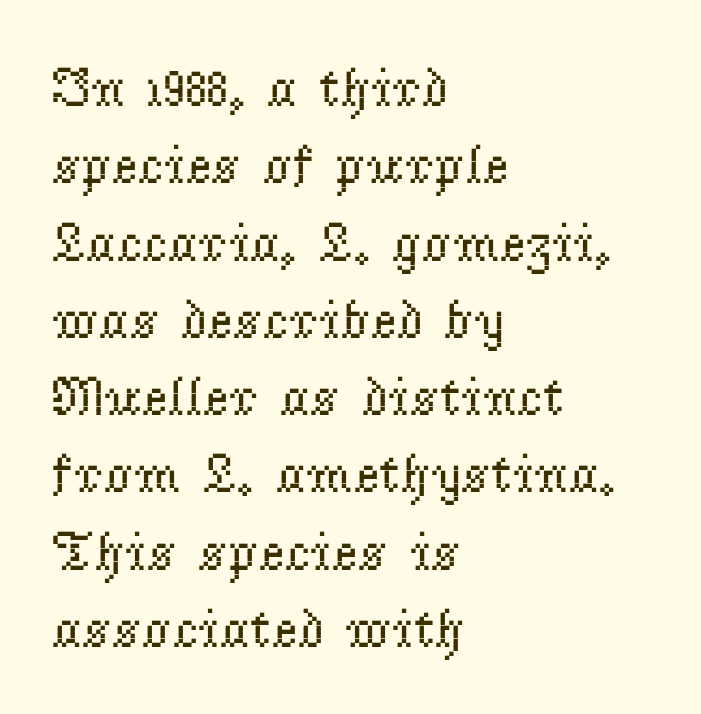
{"serif": "yes", "italic": "no", "bold": "no", "weight": "regular", "width": "normal", "stroke_contrast": "low", "x_height": "small", "monospaced": "no", "underline": "no", "align": "left", "line_spacing": "normal", "line_spacing_ratio": 1.38, "letter_spacing": "normal", "letter_spacing_em": 0.0, "glyph_px": 56}
